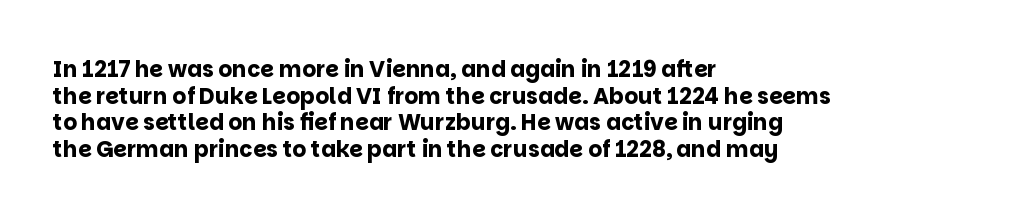
The image shows 22 px bold type, upright; set left-aligned, line spacing 1.21x, normal letter spacing, not underlined.
